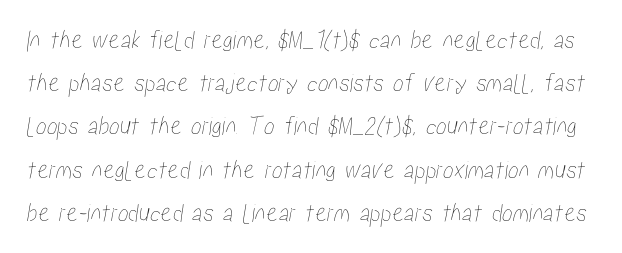
Notice how descenders clear the ascenders below comfortably — that's standard leading. This rendering leaves character spacing at its baseline value. Check the space under the baseline: it is left empty.
